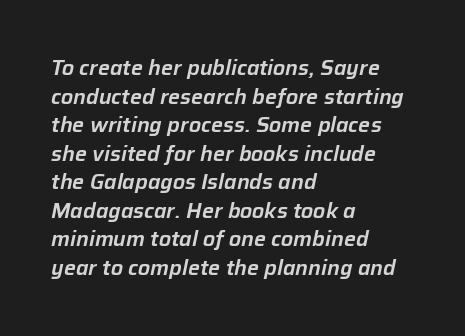
The ragged edge is on the right, which tells us the setting is flush left. Looking at the ascenders, they clearly lean. Does extra space separate the letters? No, they use regular spacing. Only glyphs here, with clear space below each row. Interline gaps are of average width in this sample.
